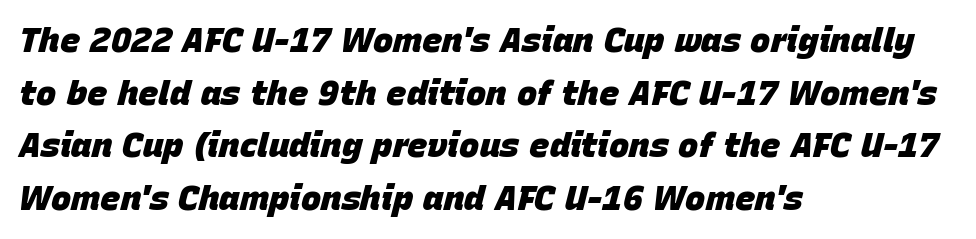
{"italic": "yes", "lean": "right", "slant_degrees": 15, "bold": "yes", "weight": "heavy", "width": "normal", "stroke_contrast": "low", "x_height": "large", "monospaced": "no", "underline": "no", "align": "left", "line_spacing": "normal", "line_spacing_ratio": 1.55, "letter_spacing": "normal", "letter_spacing_em": 0.0, "glyph_px": 34}
